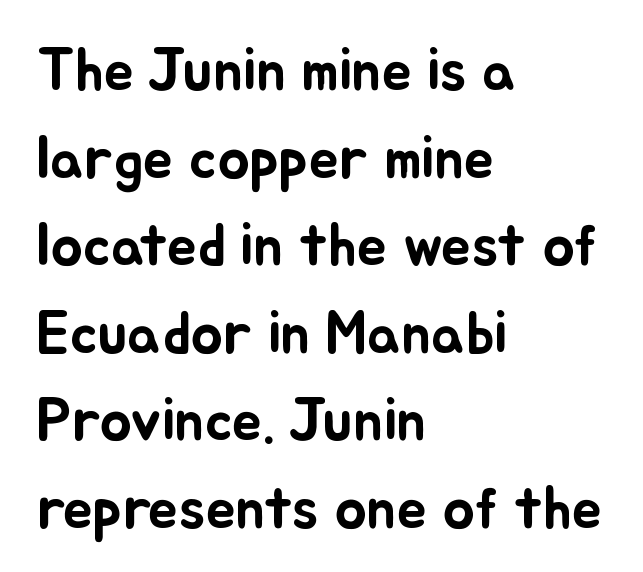
Q: Is the text italic (slanted)? A: No, it is upright.
Q: Is the text underlined? A: No.
Q: How is the paragraph aligned? A: Left-aligned.
Q: Is the spacing between letters normal or unusually wide? A: Normal.
Q: Is the spacing between lines tight, normal or loose? A: Normal.
Q: Width (condensed, normal, or wide)? A: Normal.
Q: Stroke contrast? A: Low.
Q: x-height? A: Small.
Q: Monospaced? A: No.
